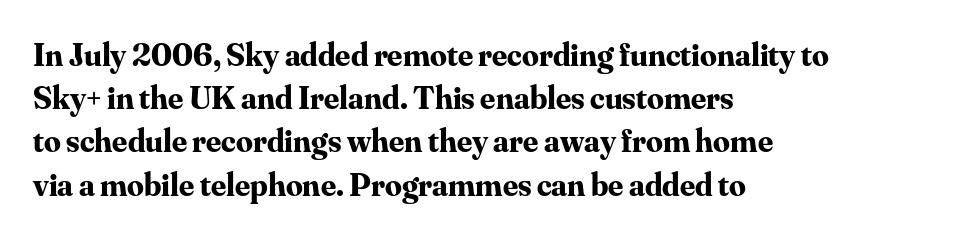
Q: Is the text bold? A: Yes.
Q: Is the text italic (slanted)? A: No, it is upright.
Q: Is the typeface a serif or a sans-serif typeface? A: Serif.
Q: Is the text underlined? A: No.
Q: How is the paragraph aligned? A: Left-aligned.
Q: Is the spacing between letters normal or unusually wide? A: Normal.
Q: Is the spacing between lines tight, normal or loose? A: Normal.
Q: Width (condensed, normal, or wide)? A: Normal.
Q: Stroke contrast? A: Medium.
Q: x-height? A: Small.
Q: Monospaced? A: No.
